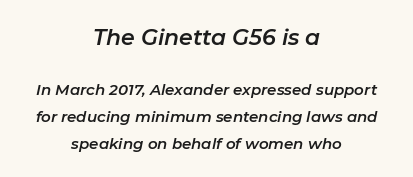
Every row of glyphs is offset so its center matches the block's center. Would a proofreader flag this as italicized? Yes. Two sizes are in play, and the larger belongs to the first block. Nobody touched the tracking dial on this one.
